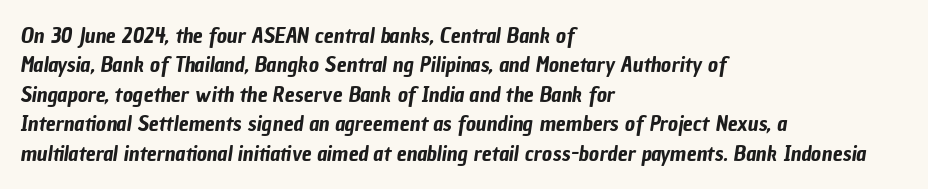
Beneath every word, the page is bare. Caption: multi-line text, flush left, ragged right. In terms of leading, this rendering sits right in the middle. This rendering leaves character spacing at its baseline value.
